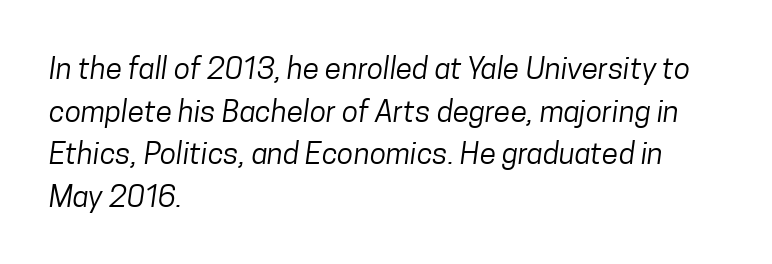
Q: Is the text bold? A: No.
Q: Is the typeface a serif or a sans-serif typeface? A: Sans-serif.
Q: Is the text underlined? A: No.
Q: How is the paragraph aligned? A: Left-aligned.
Q: Is the spacing between letters normal or unusually wide? A: Normal.
Q: Is the spacing between lines tight, normal or loose? A: Normal.
Q: Width (condensed, normal, or wide)? A: Condensed.
Q: Stroke contrast? A: Low.
Q: x-height? A: Medium.
Q: Monospaced? A: No.
